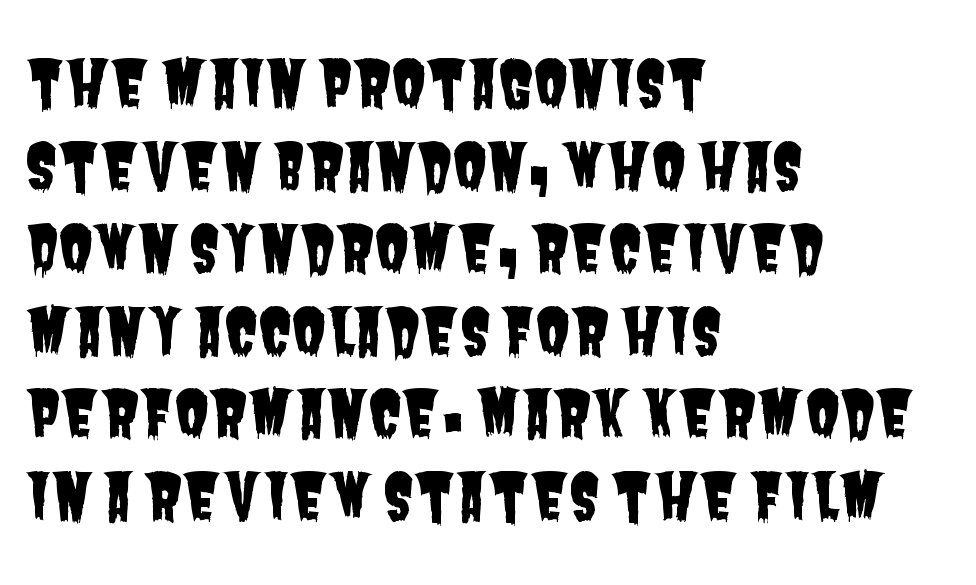
The specimen omits any rule beneath the text block's lines. Line spacing here is normal. Leftover space on each line is placed entirely after the last word. This sample uses a sans-serif face. Words appear dense and cohesive because spacing is normal. Each letter keeps its own natural width here, so spacing adapts to shape.
